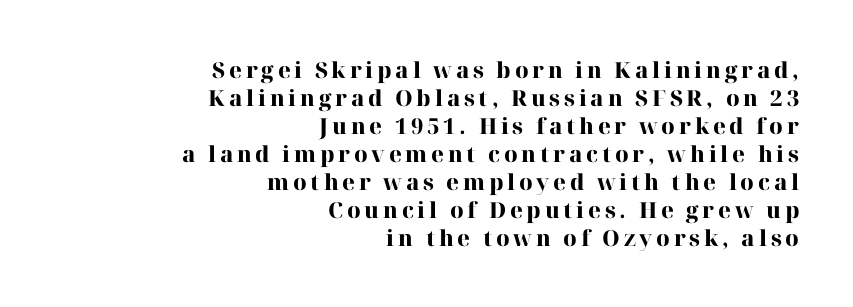
{"italic": "no", "bold": "yes", "underline": "no", "align": "right", "line_spacing": "normal", "line_spacing_ratio": 1.27, "glyph_px": 22}
